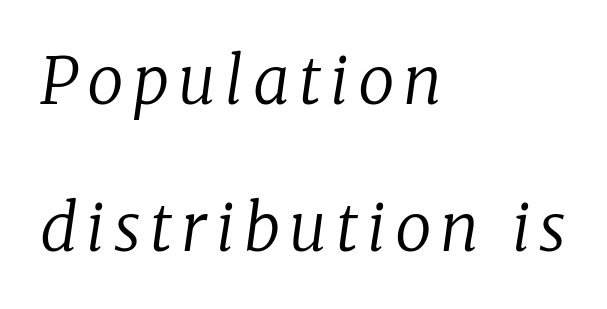
Q: Is the text bold? A: No.
Q: Is the text italic (slanted)? A: Yes, it leans right by about 8 degrees.
Q: Is the typeface a serif or a sans-serif typeface? A: Serif.
Q: Is the text underlined? A: No.
Q: How is the paragraph aligned? A: Left-aligned.
Q: Is the spacing between lines tight, normal or loose? A: Loose.
Q: Width (condensed, normal, or wide)? A: Normal.
Q: Stroke contrast? A: Low.
Q: x-height? A: Medium.
Q: Monospaced? A: No.
